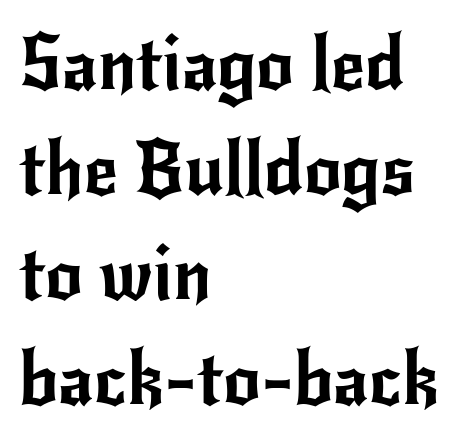
The string is rendered with underlining switched off. Every stem runs plumb, perpendicular to the baseline. Regarding leading, the lines here are spaced in the standard way. Leftover space on each line is placed entirely after the last word. Observe the ordinary spacing: letters are neighbours, not strangers. I'd call this a sans setting — the letters go barefoot.
